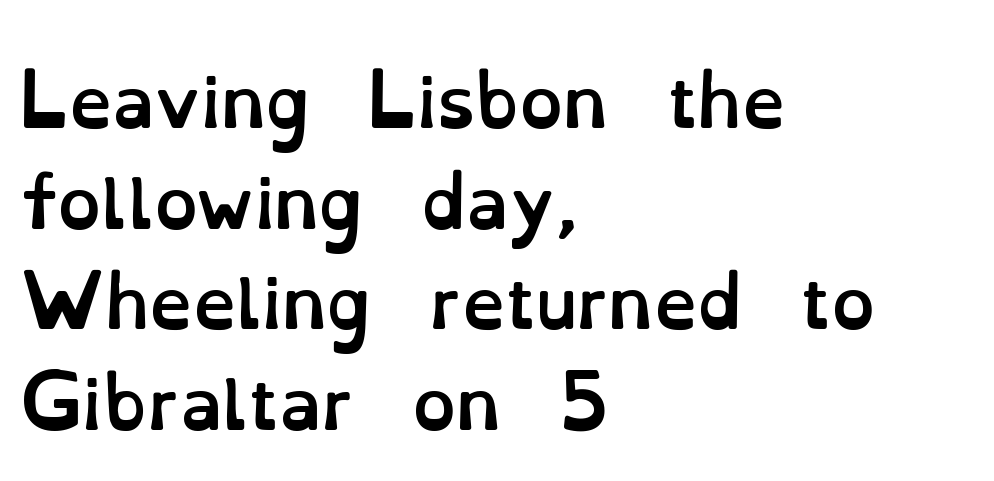
Q: Is the text bold? A: Yes.
Q: Is the text italic (slanted)? A: No, it is upright.
Q: Is the text underlined? A: No.
Q: How is the paragraph aligned? A: Left-aligned.
Q: Is the spacing between letters normal or unusually wide? A: Normal.
Q: Is the spacing between lines tight, normal or loose? A: Normal.
Q: Width (condensed, normal, or wide)? A: Normal.
Q: Stroke contrast? A: Low.
Q: x-height? A: Small.
Q: Monospaced? A: No.
